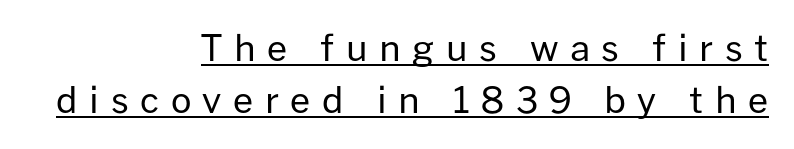
Each new line begins a customary step beneath the previous one. This is not heavy type; no bold has been used. Ordinary non-slanted type is in use. Compared with a flush-left layout, this one pins lines to the opposite, right side. These characters rest on top of a visible drawn line.
